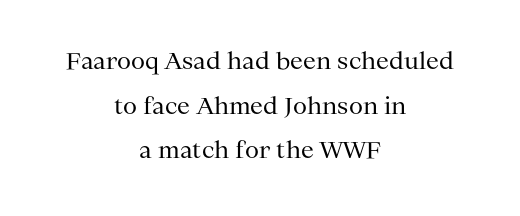
{"italic": "no", "bold": "no", "underline": "no", "align": "center", "line_spacing": "loose", "line_spacing_ratio": 1.94, "letter_spacing": "normal", "letter_spacing_em": 0.0, "glyph_px": 23}
